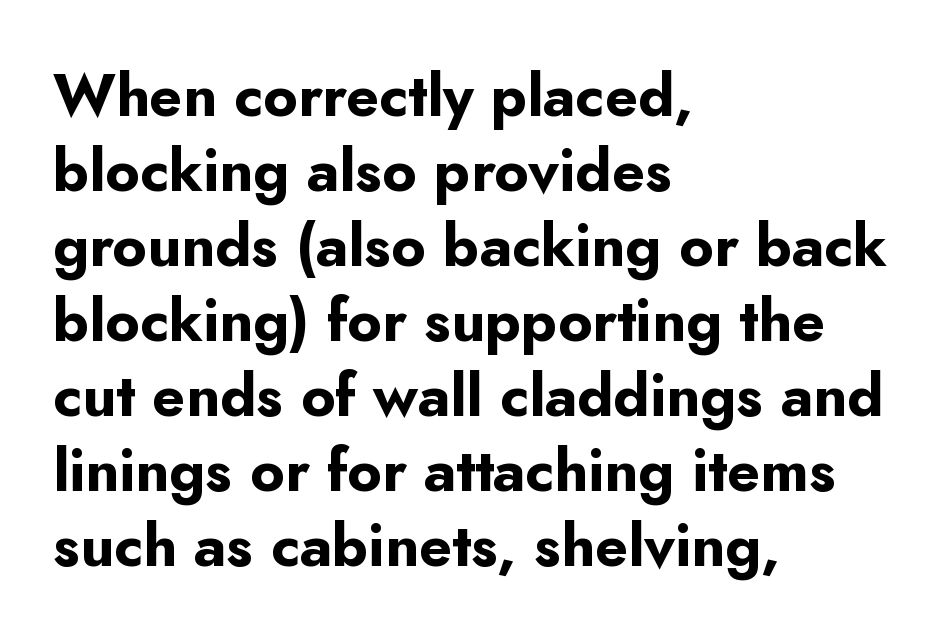
Q: Is the text bold? A: Yes.
Q: Is the text italic (slanted)? A: No, it is upright.
Q: Is the typeface a serif or a sans-serif typeface? A: Sans-serif.
Q: Is the text underlined? A: No.
Q: How is the paragraph aligned? A: Left-aligned.
Q: Is the spacing between letters normal or unusually wide? A: Normal.
Q: Is the spacing between lines tight, normal or loose? A: Normal.
Q: Width (condensed, normal, or wide)? A: Normal.
Q: Stroke contrast? A: Low.
Q: x-height? A: Small.
Q: Monospaced? A: No.
